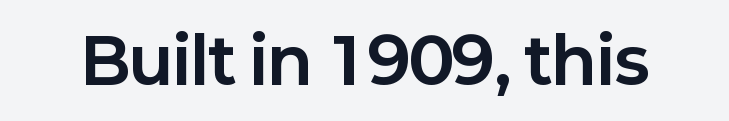
Q: Is the text bold? A: Yes.
Q: Is the text italic (slanted)? A: No, it is upright.
Q: Is the typeface a serif or a sans-serif typeface? A: Sans-serif.
Q: Is the text underlined? A: No.
Q: Is the spacing between letters normal or unusually wide? A: Normal.
Q: Width (condensed, normal, or wide)? A: Normal.
Q: Stroke contrast? A: Low.
Q: x-height? A: Medium.
Q: Monospaced? A: No.
